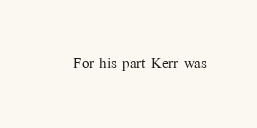
Q: Is the text bold? A: No.
Q: Is the text italic (slanted)? A: No, it is upright.
Q: Is the text underlined? A: No.
Q: Is the spacing between letters normal or unusually wide? A: Normal.
